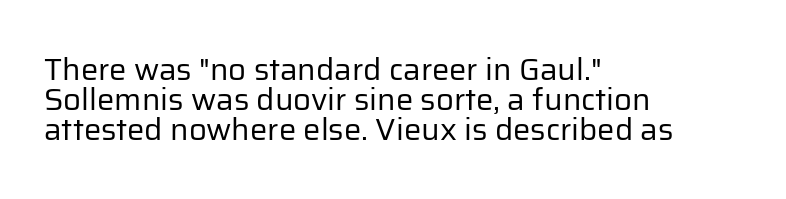
Words appear dense and cohesive because spacing is normal. The type family on display is of the sans-serif kind. Teacher's note: observe the even left margin — that is flush-left alignment. No word sits above an underline. The passage shown is typed in a proportional face where columns would drift. Italic: no, the glyphs are upright roman.
